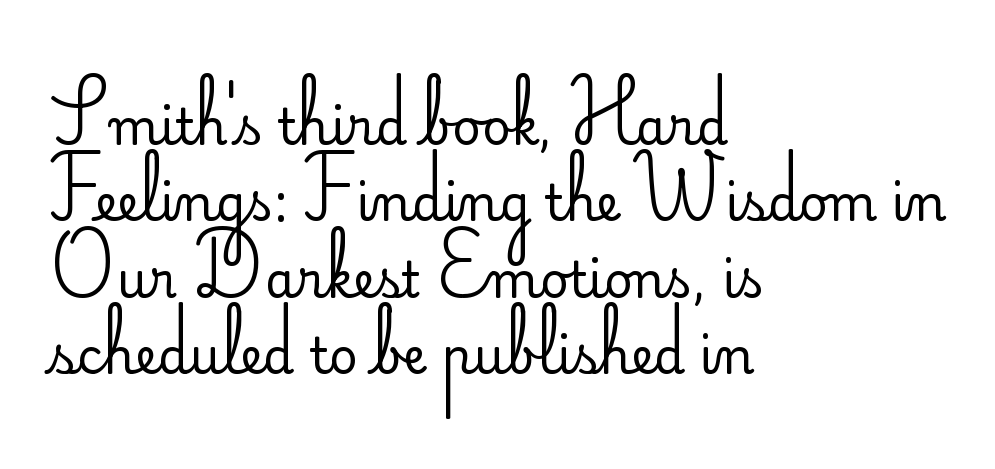
{"serif": "no", "italic": "no", "bold": "no", "weight": "regular", "width": "normal", "stroke_contrast": "low", "x_height": "small", "monospaced": "no", "underline": "no", "align": "left", "line_spacing": "normal", "line_spacing_ratio": 1.56, "letter_spacing": "normal", "letter_spacing_em": 0.0, "glyph_px": 49}
